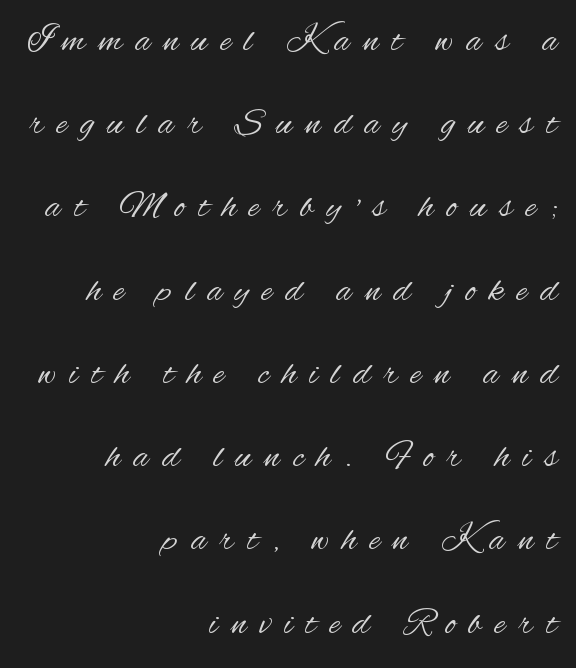
Q: Is the text bold? A: No.
Q: Is the text italic (slanted)? A: Yes.
Q: Is the typeface a serif or a sans-serif typeface? A: Sans-serif.
Q: Is the text underlined? A: No.
Q: How is the paragraph aligned? A: Right-aligned.
Q: Is the spacing between letters normal or unusually wide? A: Unusually wide.
Q: Is the spacing between lines tight, normal or loose? A: Loose.
Q: Width (condensed, normal, or wide)? A: Condensed.
Q: Stroke contrast? A: Medium.
Q: x-height? A: Small.
Q: Monospaced? A: No.
